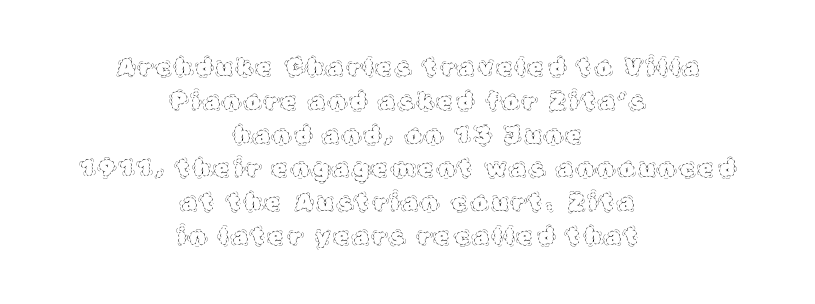
{"italic": "no", "bold": "no", "underline": "no", "align": "center", "line_spacing": "normal", "line_spacing_ratio": 1.47, "letter_spacing": "wide", "letter_spacing_em": 0.22, "glyph_px": 23}
